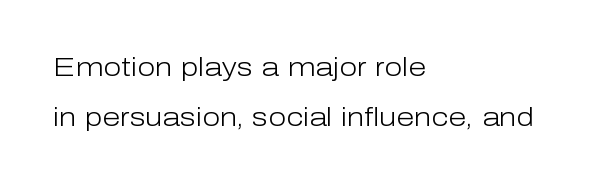
Q: Is the text bold? A: No.
Q: Is the text italic (slanted)? A: No, it is upright.
Q: Is the text underlined? A: No.
Q: How is the paragraph aligned? A: Left-aligned.
Q: Is the spacing between letters normal or unusually wide? A: Normal.
Q: Is the spacing between lines tight, normal or loose? A: Loose.
